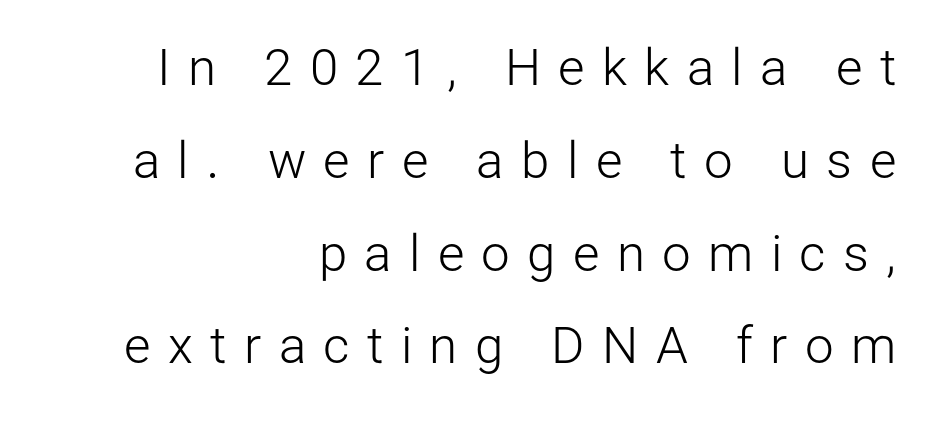
Q: Is the text bold? A: No.
Q: Is the text italic (slanted)? A: No, it is upright.
Q: Is the typeface a serif or a sans-serif typeface? A: Sans-serif.
Q: Is the text underlined? A: No.
Q: How is the paragraph aligned? A: Right-aligned.
Q: Is the spacing between letters normal or unusually wide? A: Unusually wide.
Q: Width (condensed, normal, or wide)? A: Normal.
Q: Stroke contrast? A: Low.
Q: x-height? A: Medium.
Q: Monospaced? A: No.
